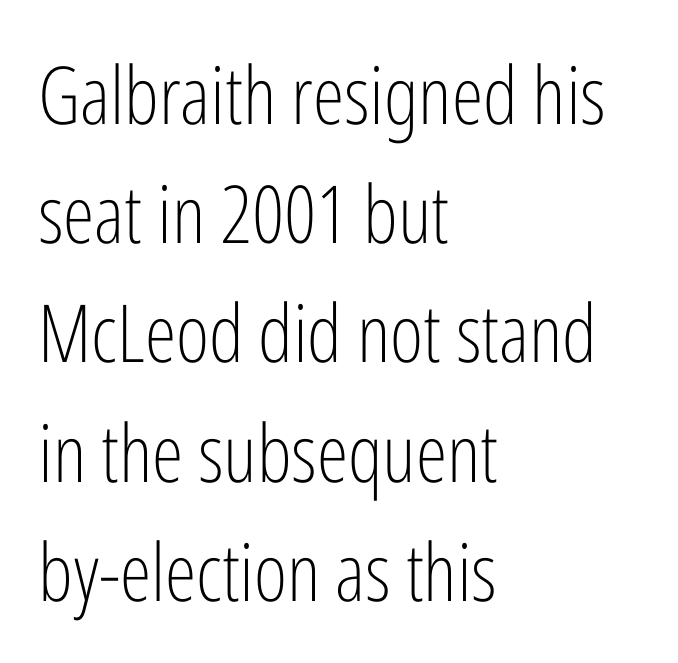
The letterforms sit shoulder to shoulder at normal distance. Note the varied advance widths — an 'i' is clearly narrower than an 'm'. In terms of leading, this rendering sits right in the middle. The text block is weighted toward the left margin, trailing off unevenly rightward. Observe the absence of serifs on each vertical stroke in this sample. The typography opts for an upright posture over an oblique one.
